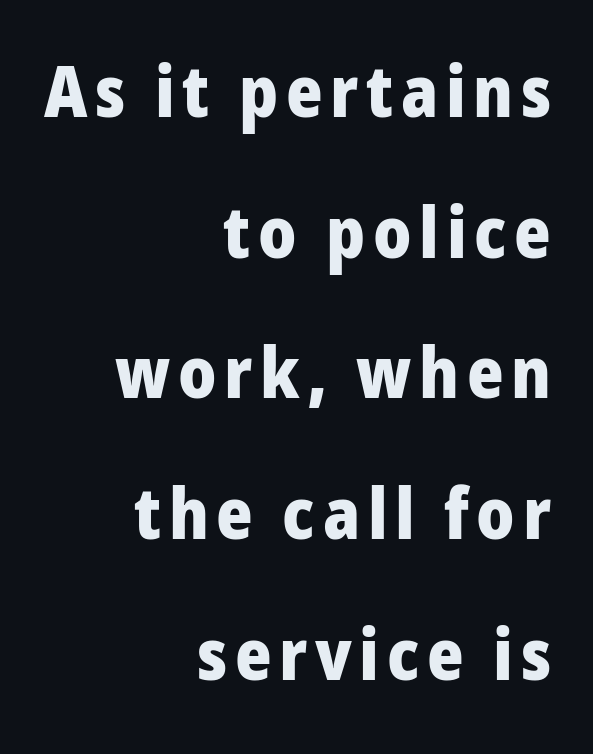
The image shows 70 px heavy sans-serif type, upright; set right-aligned, loose line spacing (2.01x), not underlined; low stroke contrast and a medium x-height.
